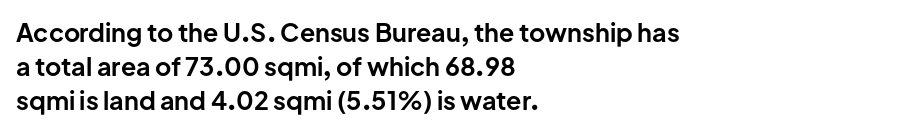
The image shows 25 px bold type, upright; set left-aligned, normal line spacing (1.36x), normal letter spacing, not underlined.
